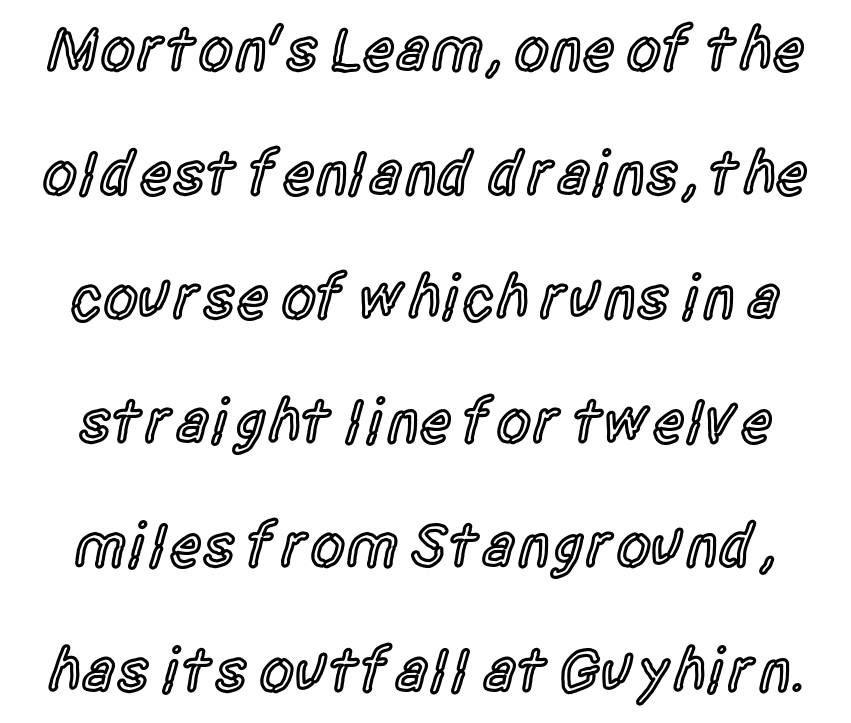
Q: Is the text bold? A: Semi-bold.
Q: Is the text italic (slanted)? A: Yes.
Q: Is the typeface a serif or a sans-serif typeface? A: Sans-serif.
Q: Is the text underlined? A: No.
Q: Is the spacing between letters normal or unusually wide? A: Normal.
Q: Is the spacing between lines tight, normal or loose? A: Loose.
Q: Width (condensed, normal, or wide)? A: Condensed.
Q: x-height? A: Large.
Q: Monospaced? A: No.
